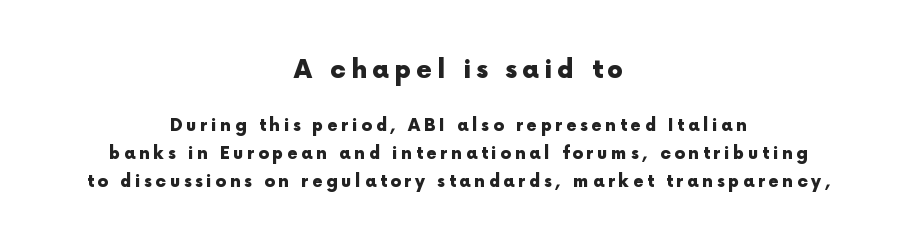
The image shows 25 px bold type, upright; set centered, normal line spacing (1.62x), unusually wide letter spacing (+0.21 em), not underlined; the first (top) block is 1.47x larger.
